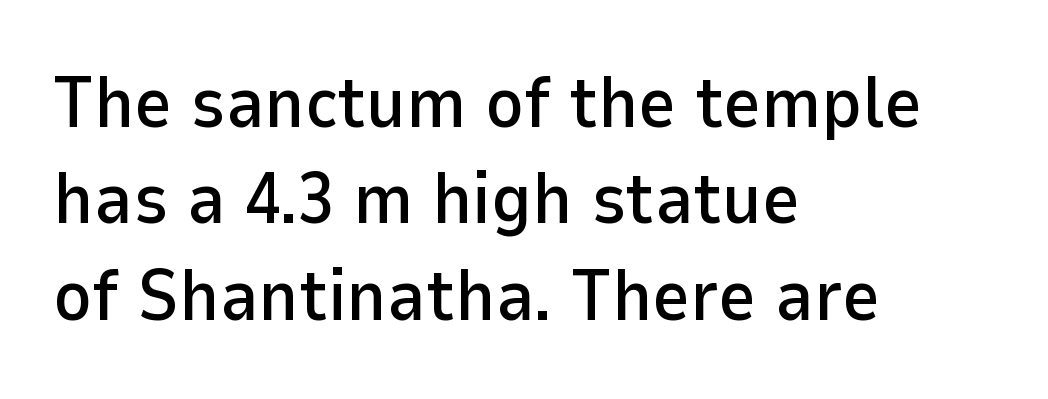
Q: Is the text italic (slanted)? A: No, it is upright.
Q: Is the typeface a serif or a sans-serif typeface? A: Sans-serif.
Q: Is the text underlined? A: No.
Q: How is the paragraph aligned? A: Left-aligned.
Q: Is the spacing between letters normal or unusually wide? A: Normal.
Q: Is the spacing between lines tight, normal or loose? A: Normal.
Q: Width (condensed, normal, or wide)? A: Normal.
Q: Stroke contrast? A: Low.
Q: x-height? A: Medium.
Q: Monospaced? A: No.
